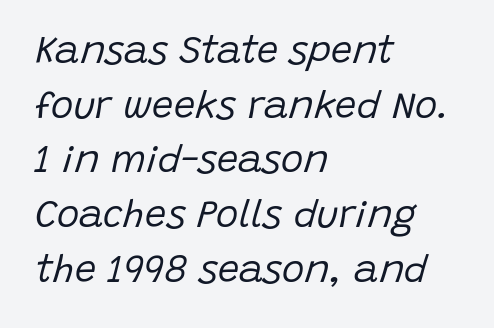
Weight: not bold — regular or lighter. Quick note: interline space is typical. The baseline area is clear. Rendered with sloped, italic letterforms. This rendering uses left alignment, leaving the right contour irregular. You could not count columns in this text — the font is proportionally spaced.
